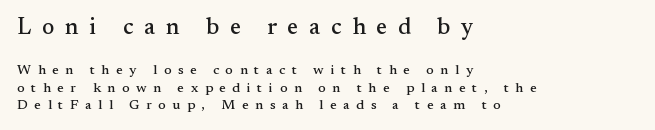
The image shows 23 px text type, upright; set left-aligned, line spacing 1.22x, unusually wide letter spacing (+0.47 em), not underlined; the first (top) block is 1.64x larger.
